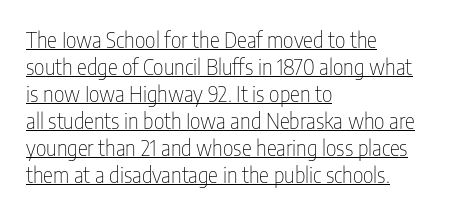
{"italic": "no", "bold": "no", "underline": "yes", "align": "left", "line_spacing": "normal", "line_spacing_ratio": 1.29, "letter_spacing": "normal", "letter_spacing_em": 0.0, "glyph_px": 21}
